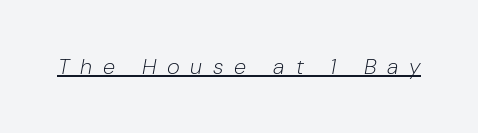
{"italic": "yes", "lean": "right", "slant_degrees": 10, "bold": "no", "underline": "yes", "letter_spacing": "wide", "letter_spacing_em": 0.49, "glyph_px": 22}
